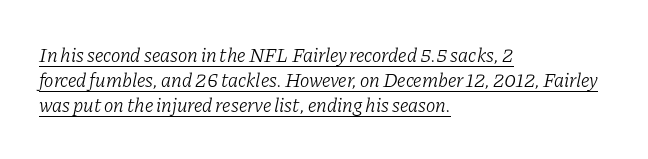
{"italic": "yes", "lean": "right", "slant_degrees": 11, "bold": "no", "underline": "yes", "align": "left", "line_spacing": "normal", "line_spacing_ratio": 1.26, "letter_spacing": "normal", "letter_spacing_em": 0.0, "glyph_px": 20}
